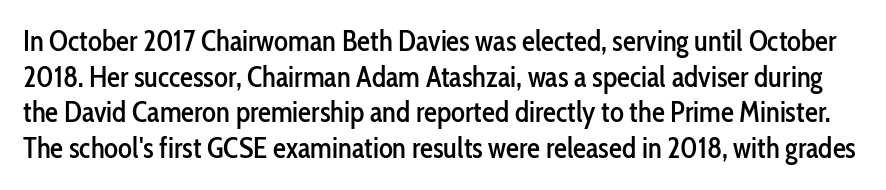
Q: Is the text italic (slanted)? A: No, it is upright.
Q: Is the typeface a serif or a sans-serif typeface? A: Sans-serif.
Q: Is the text underlined? A: No.
Q: Is the spacing between letters normal or unusually wide? A: Normal.
Q: Width (condensed, normal, or wide)? A: Condensed.
Q: Stroke contrast? A: Low.
Q: x-height? A: Medium.
Q: Monospaced? A: No.
